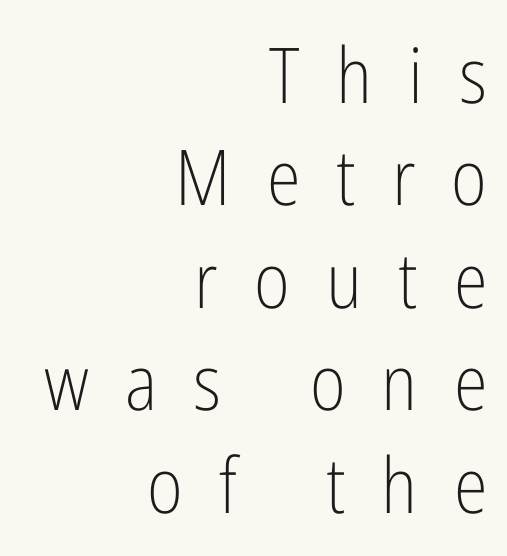
The image shows 77 px light, condensed sans-serif type, upright; set right-aligned, normal line spacing (1.33x), unusually wide letter spacing (+0.47 em), not underlined; low stroke contrast and a medium x-height.
